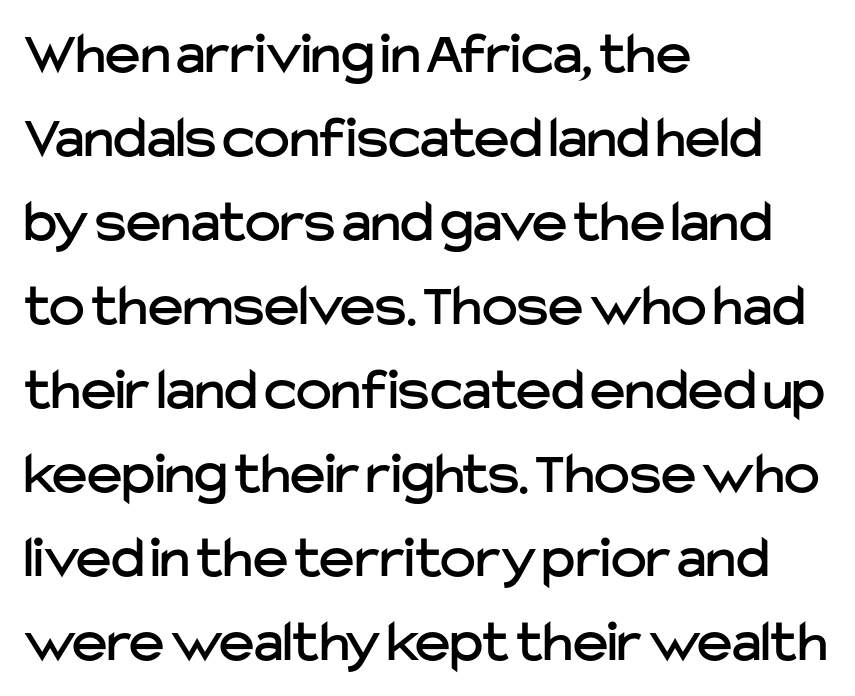
Q: Is the text italic (slanted)? A: No, it is upright.
Q: Is the typeface a serif or a sans-serif typeface? A: Sans-serif.
Q: Is the text underlined? A: No.
Q: How is the paragraph aligned? A: Left-aligned.
Q: Is the spacing between letters normal or unusually wide? A: Normal.
Q: Is the spacing between lines tight, normal or loose? A: Normal.
Q: Width (condensed, normal, or wide)? A: Normal.
Q: Stroke contrast? A: Low.
Q: x-height? A: Medium.
Q: Monospaced? A: No.
